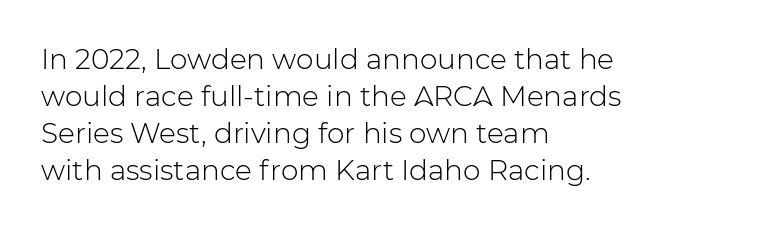
Q: Is the text bold? A: No.
Q: Is the text italic (slanted)? A: No, it is upright.
Q: Is the typeface a serif or a sans-serif typeface? A: Sans-serif.
Q: Is the text underlined? A: No.
Q: How is the paragraph aligned? A: Left-aligned.
Q: Is the spacing between letters normal or unusually wide? A: Normal.
Q: Is the spacing between lines tight, normal or loose? A: Normal.
Q: Width (condensed, normal, or wide)? A: Normal.
Q: Stroke contrast? A: Low.
Q: x-height? A: Medium.
Q: Monospaced? A: No.
